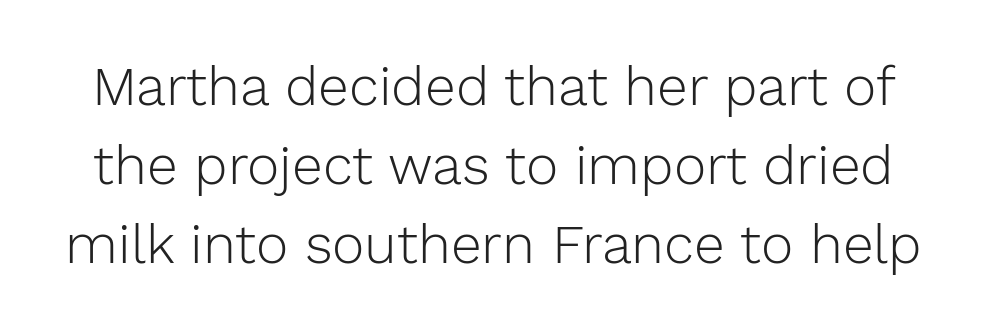
Does the type have serifs? No, each stem ends abruptly. The tracking reads as untouched default to a designer's eye. These lines were composed using upright roman letters. Underline: absent.
